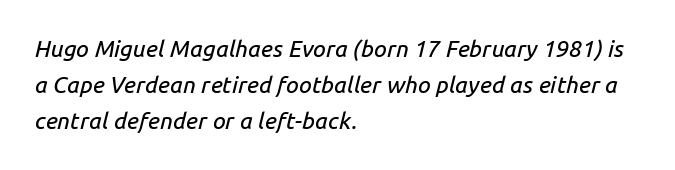
The image shows 23 px text type, italic (leaning right); set left-aligned, normal line spacing (1.56x), normal letter spacing, not underlined.
